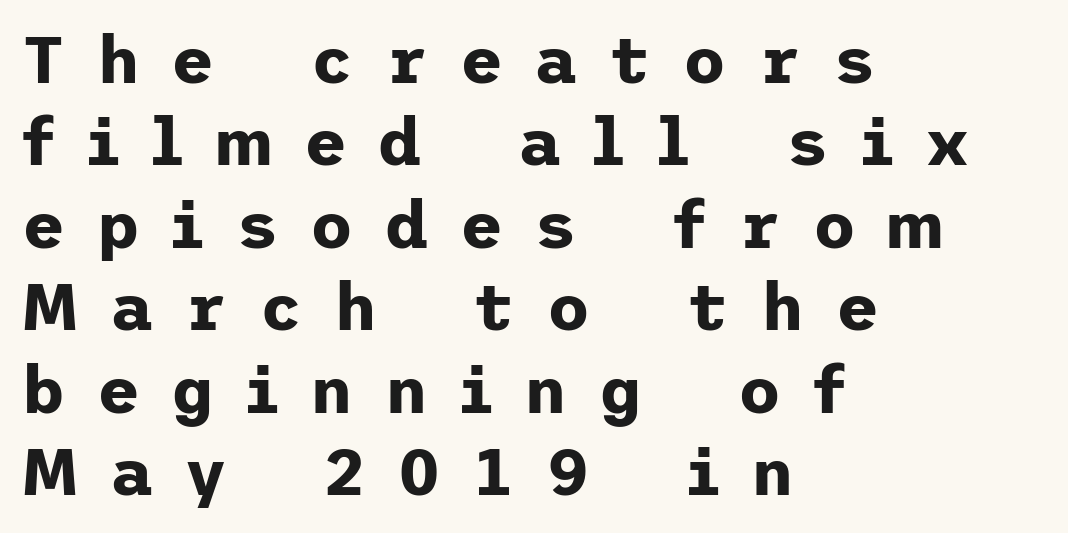
Q: Is the text bold? A: Yes.
Q: Is the text italic (slanted)? A: No, it is upright.
Q: Is the typeface a serif or a sans-serif typeface? A: Sans-serif.
Q: Is the text underlined? A: No.
Q: How is the paragraph aligned? A: Left-aligned.
Q: Is the spacing between letters normal or unusually wide? A: Unusually wide.
Q: Is the spacing between lines tight, normal or loose? A: Normal.
Q: Width (condensed, normal, or wide)? A: Normal.
Q: Stroke contrast? A: Low.
Q: x-height? A: Medium.
